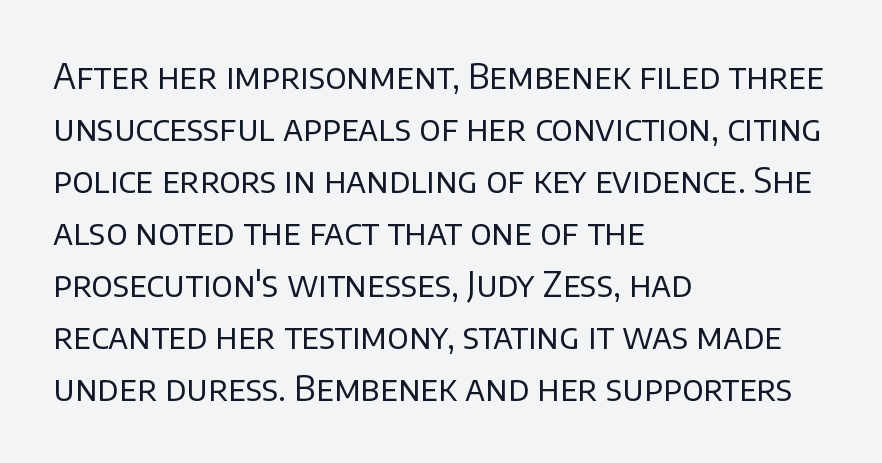
Short note: letters normally spaced. Weight class: somewhere from thin through regular. A typesetter would label this face a sans. Reading down the block, your eye returns to a fixed left position each line.
